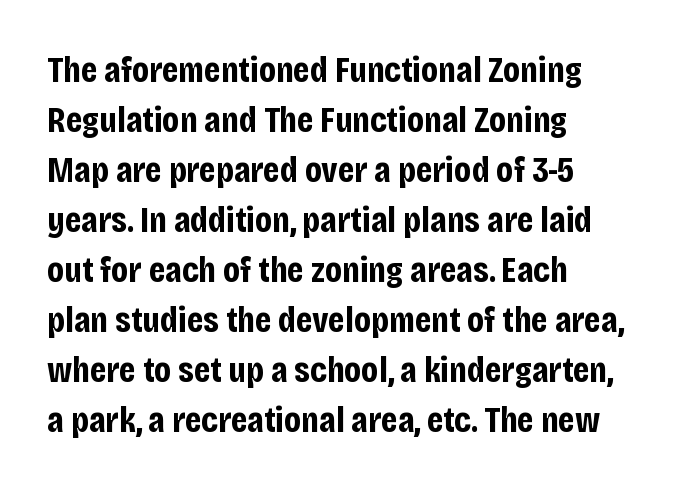
The image shows 37 px bold, condensed sans-serif type, upright; set left-aligned, normal line spacing (1.35x), normal letter spacing, not underlined; low stroke contrast and a large x-height.
